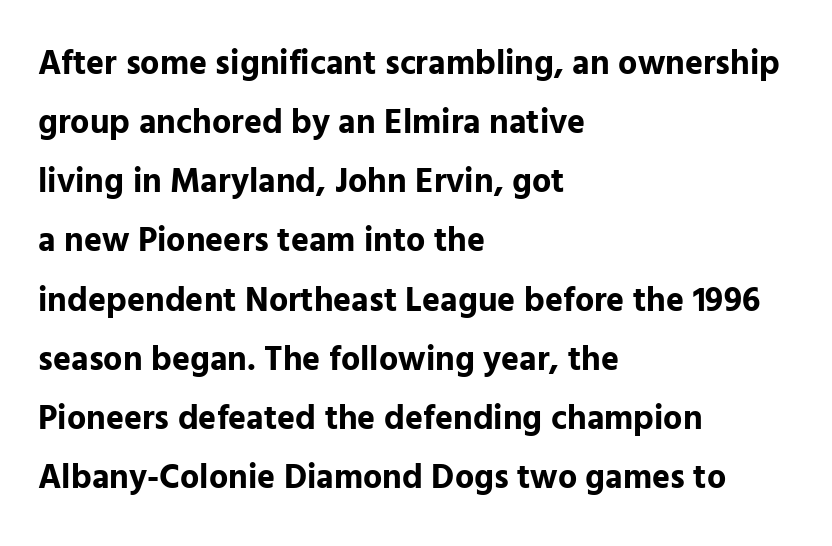
Q: Is the text bold? A: Yes.
Q: Is the text italic (slanted)? A: No, it is upright.
Q: Is the typeface a serif or a sans-serif typeface? A: Sans-serif.
Q: Is the text underlined? A: No.
Q: How is the paragraph aligned? A: Left-aligned.
Q: Is the spacing between letters normal or unusually wide? A: Normal.
Q: Width (condensed, normal, or wide)? A: Normal.
Q: Stroke contrast? A: Low.
Q: x-height? A: Medium.
Q: Monospaced? A: No.
